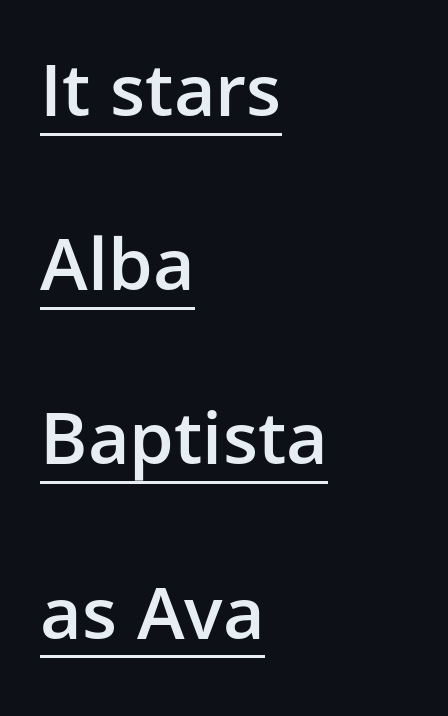
The image shows 72 px semibold sans-serif type, upright; set left-aligned, loose line spacing (2.42x), normal letter spacing, underlined; low stroke contrast and a medium x-height.
